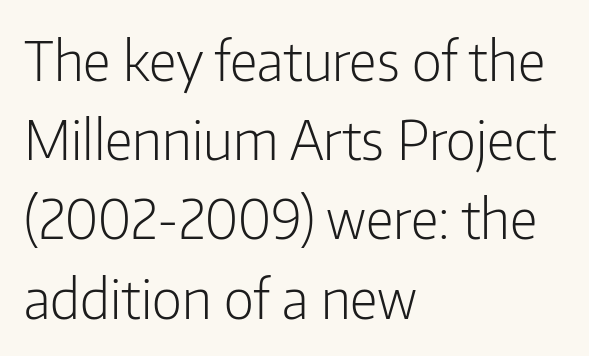
{"serif": "no", "italic": "no", "bold": "no", "weight": "light", "width": "condensed", "stroke_contrast": "low", "x_height": "medium", "monospaced": "no", "underline": "no", "align": "left", "line_spacing": "normal", "line_spacing_ratio": 1.44, "letter_spacing": "normal", "letter_spacing_em": 0.0, "glyph_px": 55}
